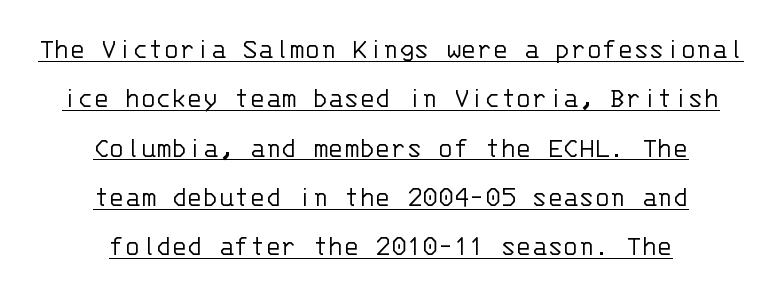
The image shows 29 px light sans-serif type, upright, monospaced; set centered, normal line spacing (1.7x), normal letter spacing, underlined; low stroke contrast and a large x-height.
